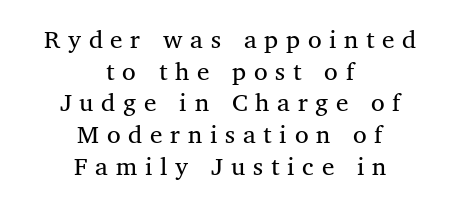
Q: Is the text bold? A: No.
Q: Is the text italic (slanted)? A: No, it is upright.
Q: Is the text underlined? A: No.
Q: How is the paragraph aligned? A: Centered.
Q: Is the spacing between letters normal or unusually wide? A: Unusually wide.
Q: Is the spacing between lines tight, normal or loose? A: Normal.
